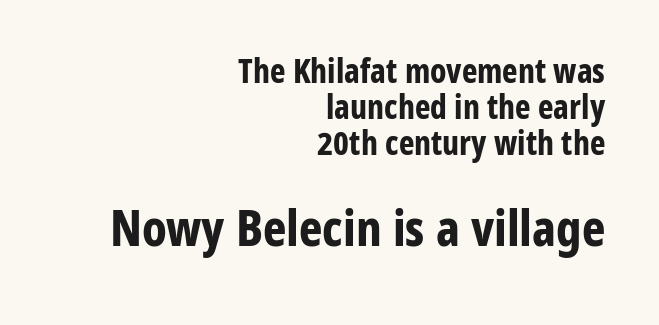
{"serif": "no", "italic": "no", "bold": "yes", "weight": "bold", "width": "condensed", "stroke_contrast": "low", "x_height": "medium", "monospaced": "no", "underline": "no", "align": "right", "line_spacing": "tight", "line_spacing_ratio": 1.09, "letter_spacing": "normal", "letter_spacing_em": 0.0, "larger_block": "second", "size_ratio": 1.52, "glyph_px": 50}
